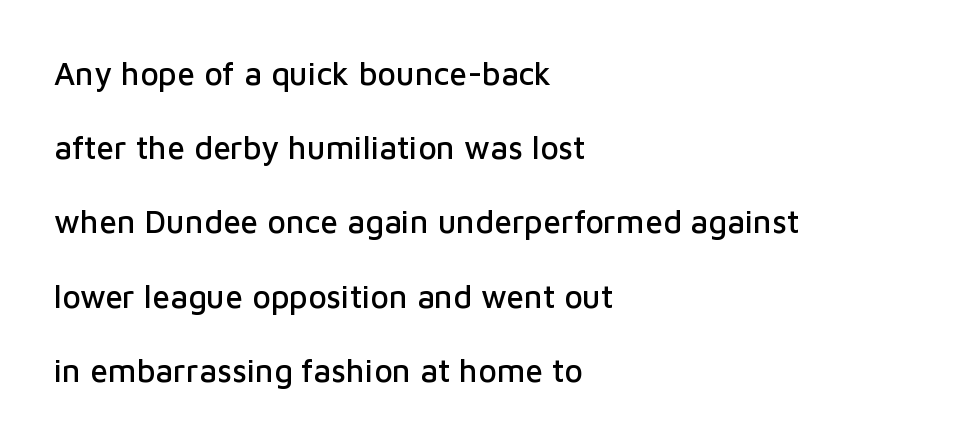
Q: Is the text italic (slanted)? A: No, it is upright.
Q: Is the typeface a serif or a sans-serif typeface? A: Sans-serif.
Q: Is the text underlined? A: No.
Q: How is the paragraph aligned? A: Left-aligned.
Q: Is the spacing between letters normal or unusually wide? A: Normal.
Q: Is the spacing between lines tight, normal or loose? A: Loose.
Q: Width (condensed, normal, or wide)? A: Normal.
Q: Stroke contrast? A: Low.
Q: x-height? A: Medium.
Q: Monospaced? A: No.
